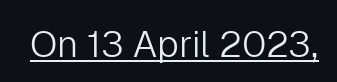
The image shows 37 px light sans-serif type, upright; set normal letter spacing, underlined; low stroke contrast and a medium x-height.
